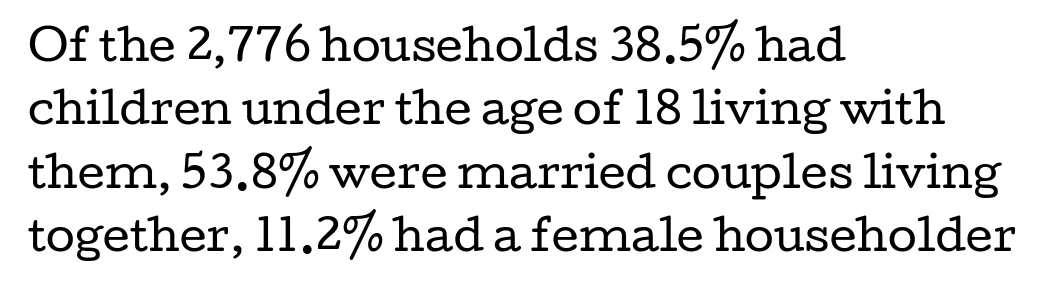
{"serif": "yes", "italic": "no", "bold": "no", "weight": "regular", "width": "wide", "stroke_contrast": "low", "x_height": "medium", "monospaced": "no", "underline": "no", "align": "left", "line_spacing": "normal", "line_spacing_ratio": 1.51, "letter_spacing": "normal", "letter_spacing_em": 0.0, "glyph_px": 42}
